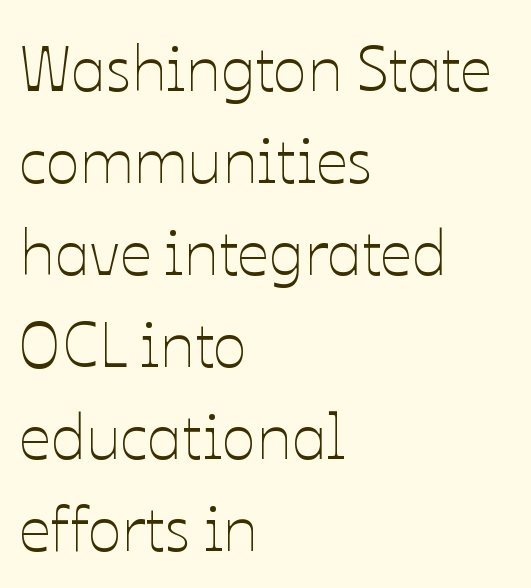
The image shows 63 px thin type, upright; set left-aligned, normal line spacing (1.46x), normal letter spacing, not underlined; low stroke contrast and a medium x-height.
